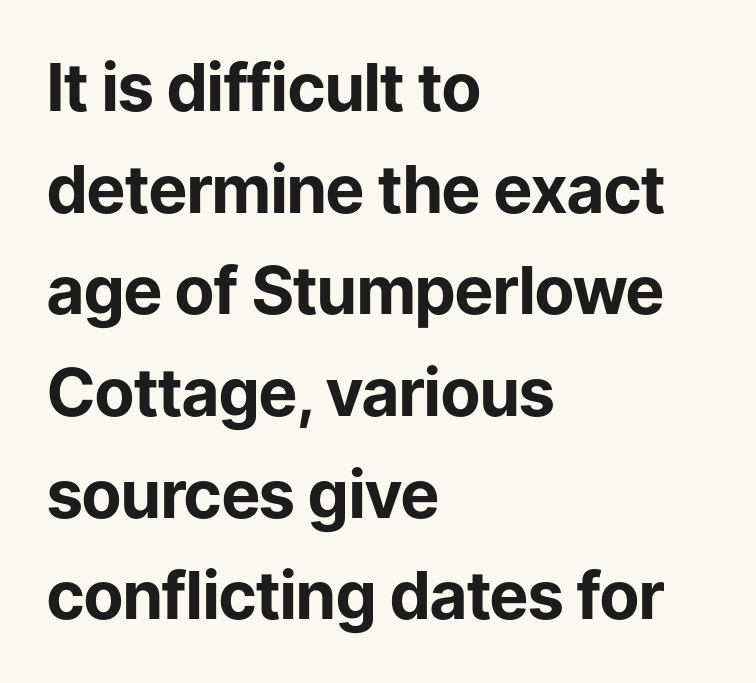
The image shows 66 px bold sans-serif type, upright; set left-aligned, normal line spacing (1.54x), normal letter spacing, not underlined; low stroke contrast and a medium x-height.
